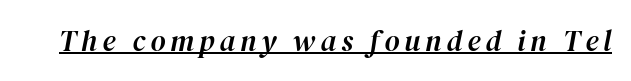
Q: Is the text italic (slanted)? A: Yes, it leans right by about 12 degrees.
Q: Is the text underlined? A: Yes.
Q: Width (condensed, normal, or wide)? A: Normal.
Q: Stroke contrast? A: High.
Q: x-height? A: Medium.
Q: Monospaced? A: No.
